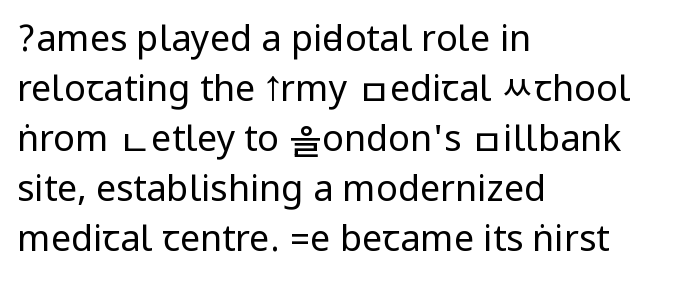
Q: Is the text bold? A: No.
Q: Is the text italic (slanted)? A: No, it is upright.
Q: Is the typeface a serif or a sans-serif typeface? A: Sans-serif.
Q: Is the text underlined? A: No.
Q: How is the paragraph aligned? A: Left-aligned.
Q: Is the spacing between letters normal or unusually wide? A: Normal.
Q: Is the spacing between lines tight, normal or loose? A: Normal.
Q: Width (condensed, normal, or wide)? A: Condensed.
Q: Stroke contrast? A: Low.
